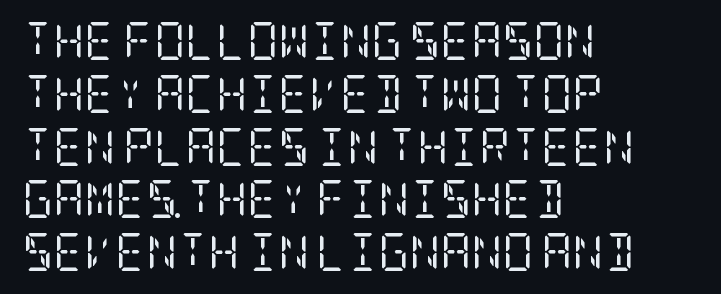
The image shows 38 px regular-weight, condensed serif type, upright; set left-aligned, normal line spacing (1.39x), normal letter spacing, not underlined; low stroke contrast and a large x-height.
